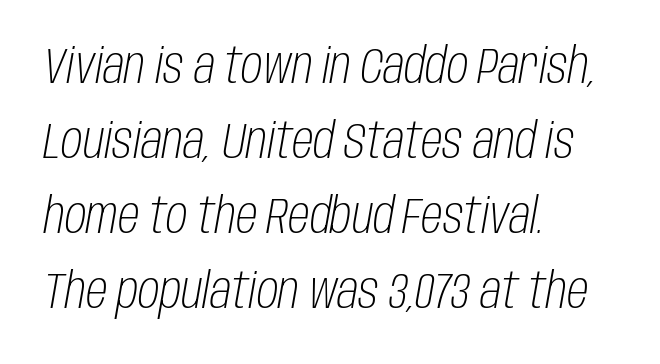
The image shows 49 px light, condensed type, italic (leaning right); set left-aligned, normal line spacing (1.53x), normal letter spacing, not underlined; low stroke contrast and a large x-height.
